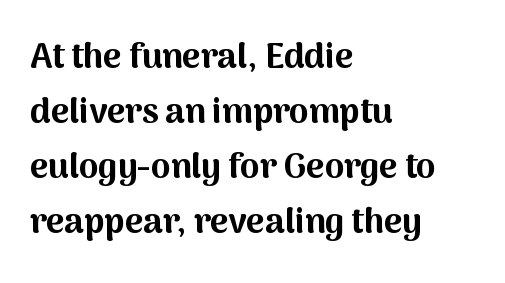
Q: Is the text bold? A: Yes.
Q: Is the text italic (slanted)? A: No, it is upright.
Q: Is the typeface a serif or a sans-serif typeface? A: Sans-serif.
Q: Is the text underlined? A: No.
Q: How is the paragraph aligned? A: Left-aligned.
Q: Is the spacing between letters normal or unusually wide? A: Normal.
Q: Is the spacing between lines tight, normal or loose? A: Normal.
Q: Width (condensed, normal, or wide)? A: Normal.
Q: Stroke contrast? A: Medium.
Q: x-height? A: Medium.
Q: Monospaced? A: No.
